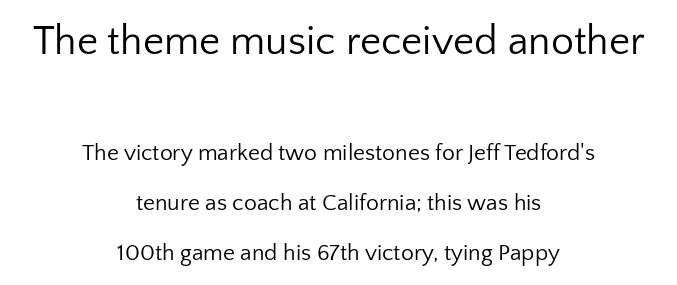
Q: Is the text bold? A: No.
Q: Is the text italic (slanted)? A: No, it is upright.
Q: Is the typeface a serif or a sans-serif typeface? A: Sans-serif.
Q: Is the text underlined? A: No.
Q: How is the paragraph aligned? A: Centered.
Q: Is the spacing between letters normal or unusually wide? A: Normal.
Q: Is the spacing between lines tight, normal or loose? A: Loose.
Q: Which block of text is set in a larger size, the first (top) or the second (bottom)? A: The first (top) one.
Q: Width (condensed, normal, or wide)? A: Normal.
Q: Stroke contrast? A: Low.
Q: x-height? A: Medium.
Q: Monospaced? A: No.
